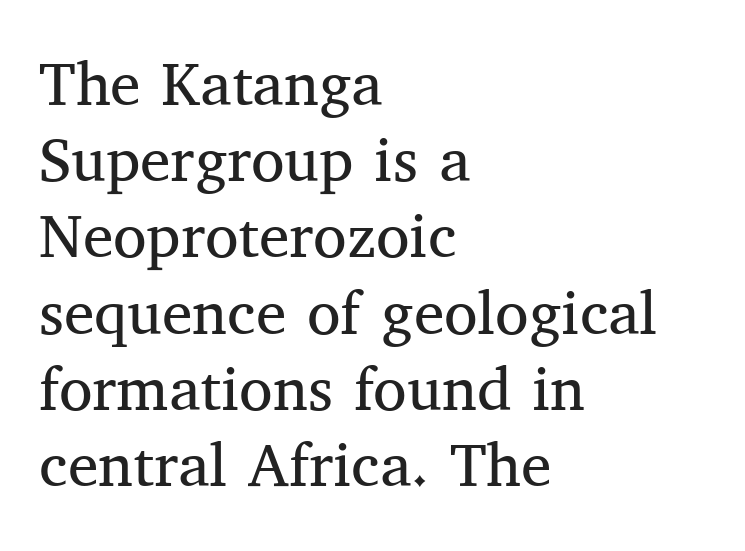
Here the glyphs are tracked normally, forming tight word shapes. Stroke terminals: seriffed. Tall strokes in this sample are plumb rather than angled. Horizontal alignment here is leftward, the default for most running prose. This is not heavy type; no bold has been used.
